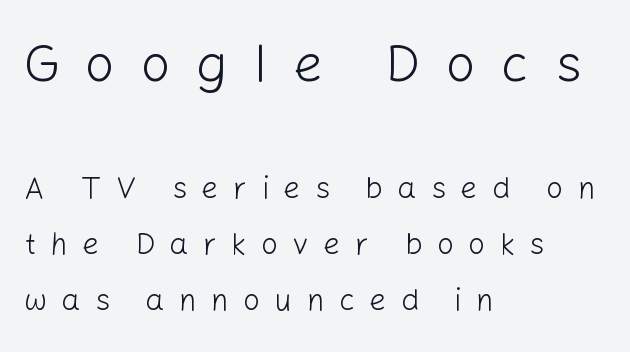
Q: Is the text bold? A: No.
Q: Is the text italic (slanted)? A: No, it is upright.
Q: Is the typeface a serif or a sans-serif typeface? A: Sans-serif.
Q: Is the text underlined? A: No.
Q: How is the paragraph aligned? A: Left-aligned.
Q: Is the spacing between letters normal or unusually wide? A: Unusually wide.
Q: Which block of text is set in a larger size, the first (top) or the second (bottom)? A: The first (top) one.
Q: Width (condensed, normal, or wide)? A: Normal.
Q: Stroke contrast? A: Low.
Q: x-height? A: Medium.
Q: Monospaced? A: No.
